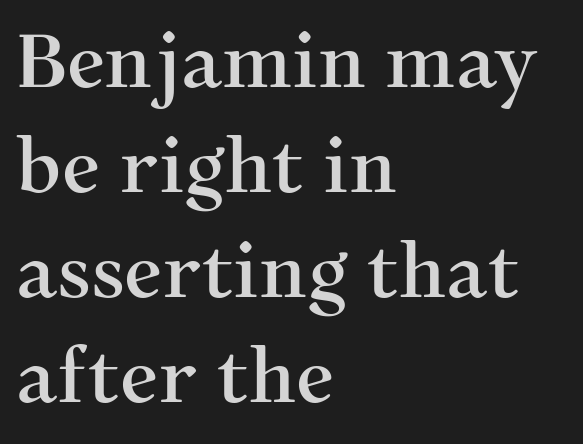
The glyphs in this specimen are seriffed. Proportional: the letters do not fall into vertical columns. Descender tails drop into unmarked territory. Compared with typical paragraphs, the rows here are spaced about the same. The text block is weighted toward the left margin, trailing off unevenly rightward. The line texture is even and compact thanks to regular tracking.
